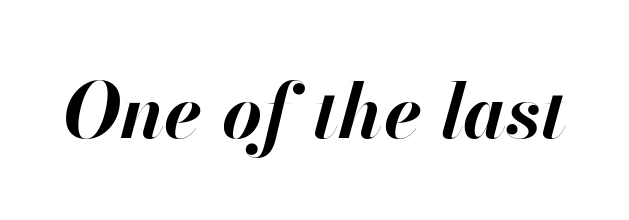
The image shows 77 px bold type, italic (leaning right); set normal letter spacing, not underlined; high stroke contrast and a small x-height.
